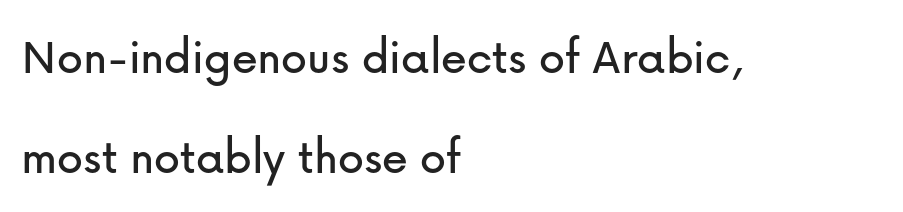
{"serif": "no", "italic": "no", "width": "normal", "stroke_contrast": "low", "x_height": "medium", "monospaced": "no", "underline": "no", "align": "left", "line_spacing": "loose", "line_spacing_ratio": 1.92, "letter_spacing": "normal", "letter_spacing_em": 0.0, "glyph_px": 52}
